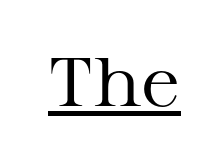
The image shows 68 px regular-weight, wide serif type, upright; set normal letter spacing, underlined; medium stroke contrast and a medium x-height.
